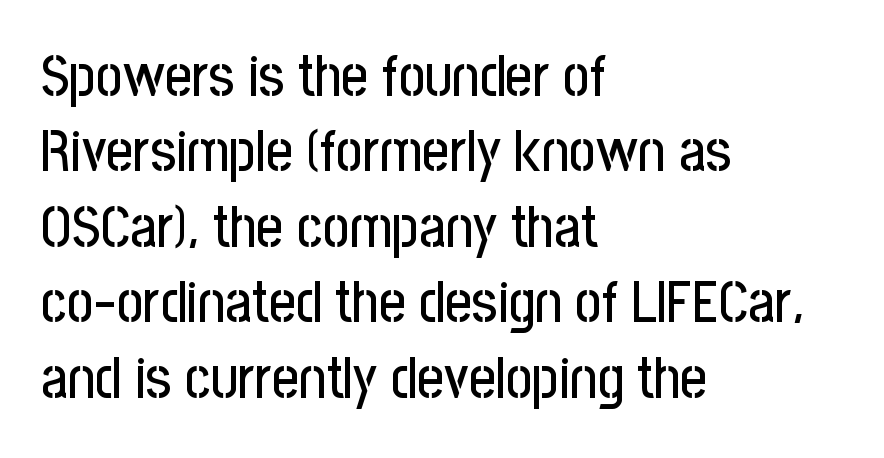
The image shows 58 px condensed sans-serif type, upright; set left-aligned, normal line spacing (1.3x), normal letter spacing, not underlined; low stroke contrast and a medium x-height.
